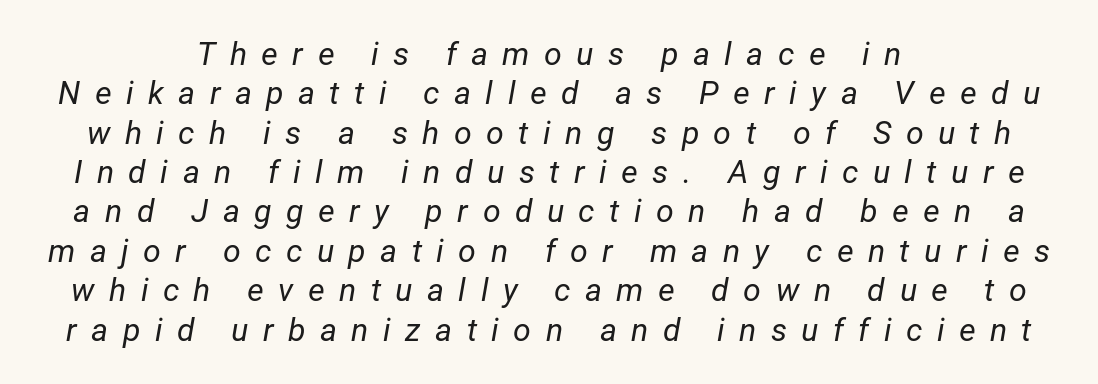
Posture: slanted. Character widths vary here, with narrow letters taking less room than wide ones. Check under the words: just untouched page. Stroke thickness stays within the range of a standard reading face or lighter.
